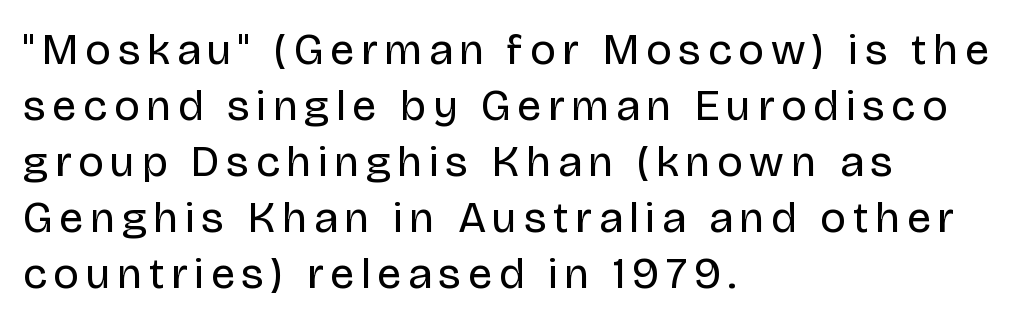
The font is comparable to plain body text, perhaps lighter. A typesetter would call this leading conventional body-copy spacing. If you drew a ruler down the left edge, every line would touch it. Check the space under the baseline: it is left empty.
